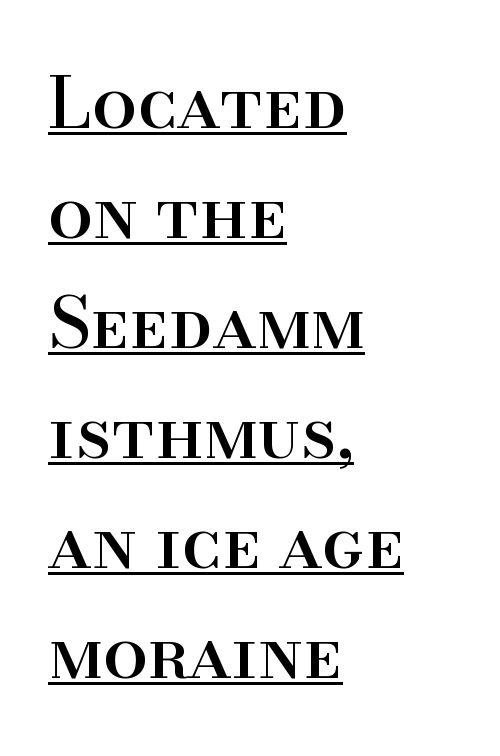
The text was rendered using a seriffed face with decorative stroke endings. A classic flush-left, rag-right setting is used for this passage. What decoration does the sample have? An underline. Interline gaps are of average width in this sample. Posture: upright roman. Spacing verdict: proportional, widths tailored to each character.
